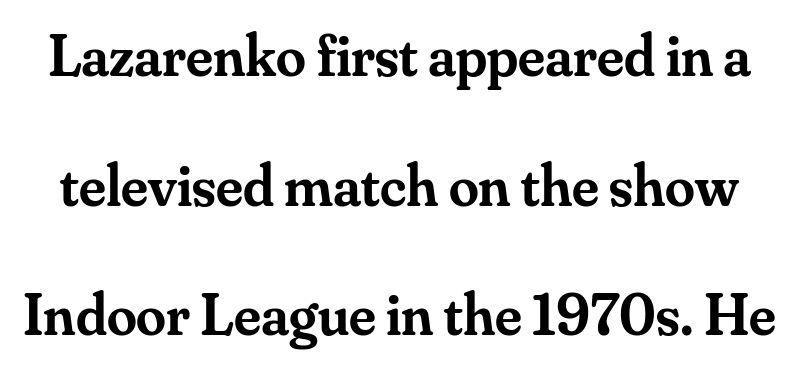
The zone under the glyphs is completely vacant. Is this a fixed-width face? No — the glyphs have proportional, varying widths. The leading is generous, giving the passage an open texture. Its strokes are somewhat broadened, the hallmark of semibold type. Each letter's strokes conclude with small projecting serifs. Unlike italic type, these characters show no tilt at all.
